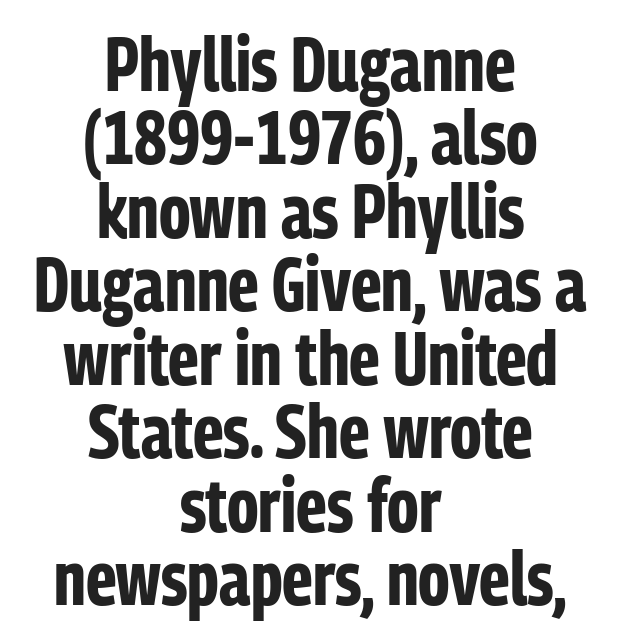
Q: Is the text bold? A: Yes.
Q: Is the text italic (slanted)? A: No, it is upright.
Q: Is the typeface a serif or a sans-serif typeface? A: Sans-serif.
Q: Is the text underlined? A: No.
Q: How is the paragraph aligned? A: Centered.
Q: Is the spacing between letters normal or unusually wide? A: Normal.
Q: Is the spacing between lines tight, normal or loose? A: Tight.
Q: Width (condensed, normal, or wide)? A: Condensed.
Q: Stroke contrast? A: Low.
Q: x-height? A: Medium.
Q: Monospaced? A: No.
